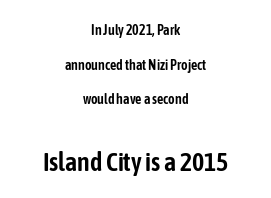
Unmarked baselines from the first word to the last. Notice how the stems are strictly vertical — no italics here. The lines in this sample share a center point and differ in where they start and stop. Whoever set this chose breathing room over compactness in the vertical rhythm.
